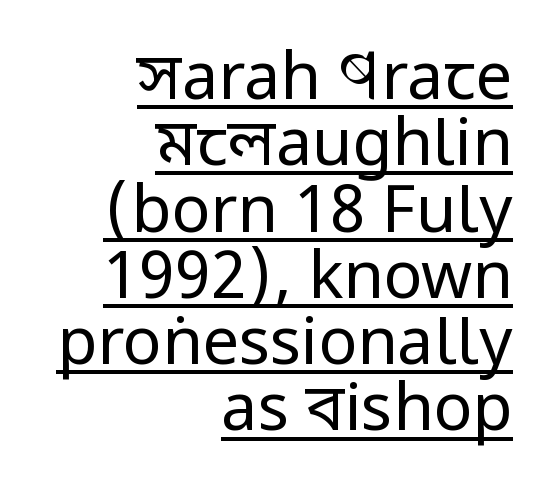
Q: Is the text bold? A: No.
Q: Is the text italic (slanted)? A: No, it is upright.
Q: Is the typeface a serif or a sans-serif typeface? A: Sans-serif.
Q: Is the text underlined? A: Yes.
Q: How is the paragraph aligned? A: Right-aligned.
Q: Is the spacing between letters normal or unusually wide? A: Normal.
Q: Is the spacing between lines tight, normal or loose? A: Tight.
Q: Width (condensed, normal, or wide)? A: Condensed.
Q: Stroke contrast? A: Low.
Q: x-height? A: Large.
Q: Monospaced? A: No.
